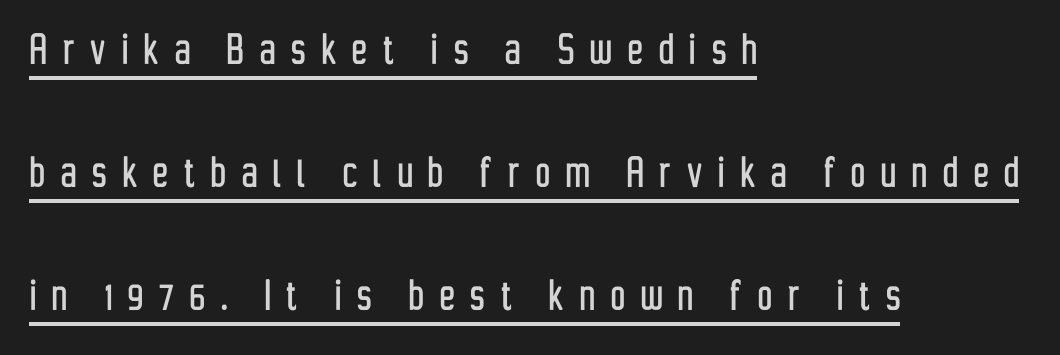
The image shows 50 px condensed sans-serif type, upright; set left-aligned, loose line spacing (2.46x), unusually wide letter spacing (+0.32 em), underlined; low stroke contrast and a medium x-height.
